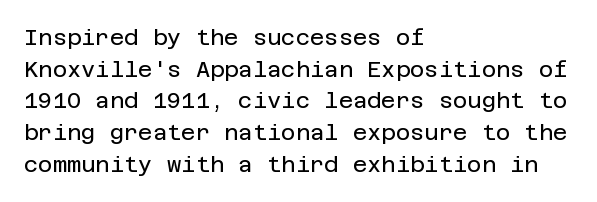
The image shows 22 px text type, upright; set left-aligned, normal line spacing (1.44x), normal letter spacing, not underlined.
